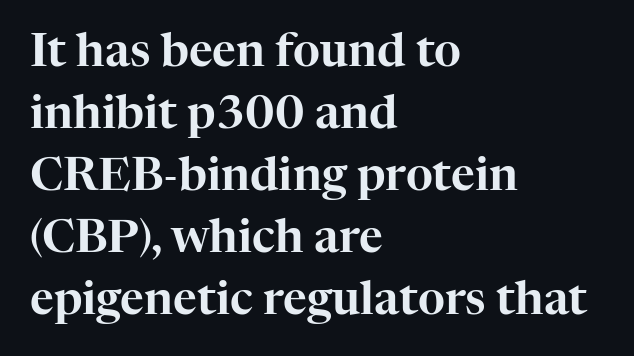
Q: Is the text italic (slanted)? A: No, it is upright.
Q: Is the typeface a serif or a sans-serif typeface? A: Serif.
Q: Is the text underlined? A: No.
Q: How is the paragraph aligned? A: Left-aligned.
Q: Is the spacing between letters normal or unusually wide? A: Normal.
Q: Is the spacing between lines tight, normal or loose? A: Normal.
Q: Width (condensed, normal, or wide)? A: Normal.
Q: Stroke contrast? A: High.
Q: x-height? A: Medium.
Q: Monospaced? A: No.
